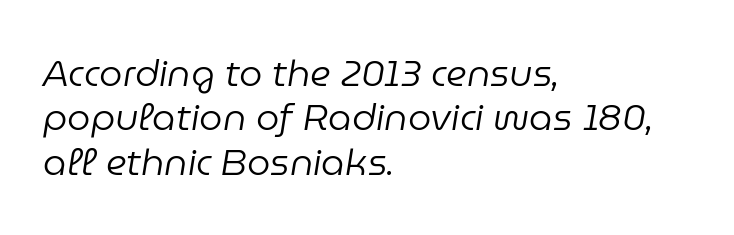
{"italic": "yes", "lean": "right", "slant_degrees": 9, "bold": "no", "weight": "regular", "width": "normal", "stroke_contrast": "low", "x_height": "medium", "monospaced": "no", "underline": "no", "align": "left", "line_spacing_ratio": 1.2, "letter_spacing": "normal", "letter_spacing_em": 0.0, "glyph_px": 37}
